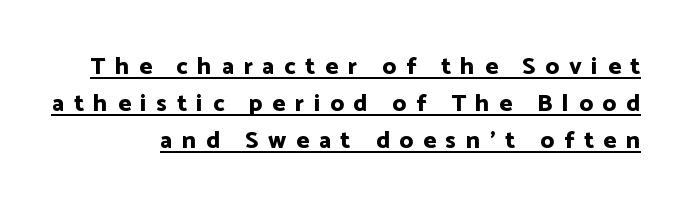
Q: Is the text bold? A: Yes.
Q: Is the text italic (slanted)? A: No, it is upright.
Q: Is the text underlined? A: Yes.
Q: Is the spacing between letters normal or unusually wide? A: Unusually wide.
Q: Is the spacing between lines tight, normal or loose? A: Normal.
